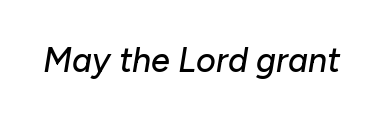
This sample has the flowing, uneven cadence of proportional lettering. Italic: yes, the glyphs are oblique. The glyphs are unaccompanied by any horizontal stroke below them. You could call the tracking neutral — neither tight nor loose.
